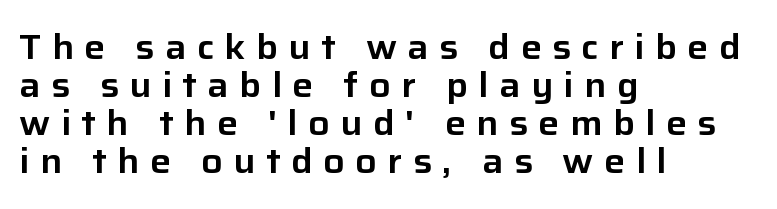
{"serif": "no", "italic": "no", "width": "normal", "stroke_contrast": "low", "x_height": "medium", "monospaced": "no", "underline": "no", "align": "left", "line_spacing": "tight", "line_spacing_ratio": 1.09, "letter_spacing": "wide", "letter_spacing_em": 0.3, "glyph_px": 35}
